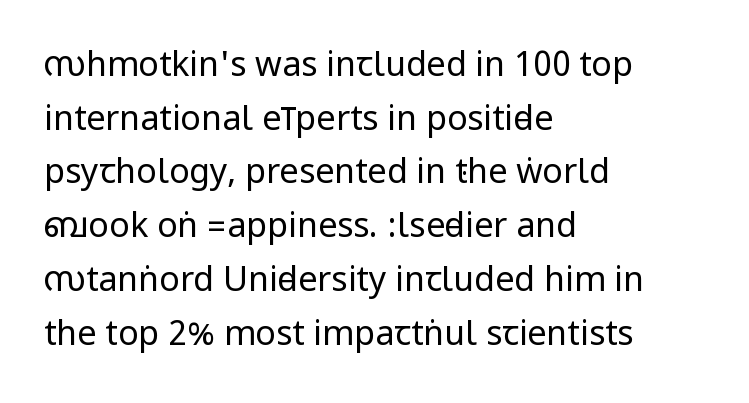
{"serif": "no", "italic": "no", "bold": "no", "weight": "regular", "width": "condensed", "stroke_contrast": "low", "underline": "no", "align": "left", "line_spacing": "normal", "line_spacing_ratio": 1.58, "letter_spacing": "normal", "letter_spacing_em": 0.0, "glyph_px": 34}
